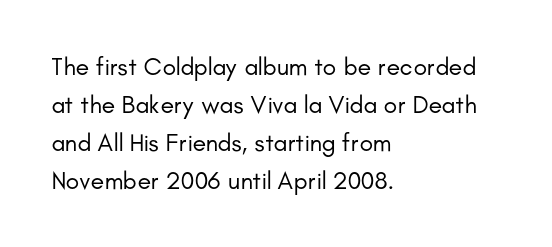
Q: Is the text bold? A: No.
Q: Is the text italic (slanted)? A: No, it is upright.
Q: Is the text underlined? A: No.
Q: How is the paragraph aligned? A: Left-aligned.
Q: Is the spacing between letters normal or unusually wide? A: Normal.
Q: Is the spacing between lines tight, normal or loose? A: Normal.
